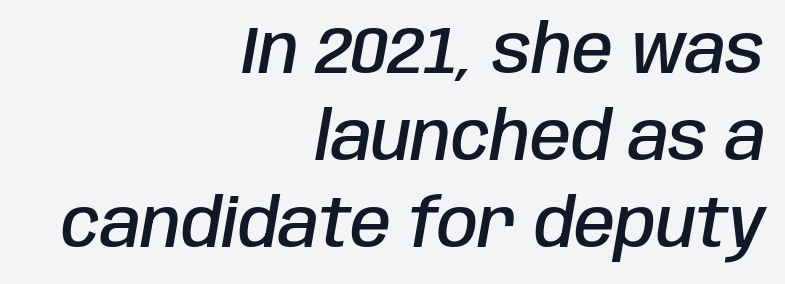
Q: Is the text bold? A: Semi-bold.
Q: Is the text italic (slanted)? A: Yes, it leans right by about 10 degrees.
Q: Is the text underlined? A: No.
Q: How is the paragraph aligned? A: Right-aligned.
Q: Is the spacing between letters normal or unusually wide? A: Normal.
Q: Is the spacing between lines tight, normal or loose? A: Normal.
Q: Width (condensed, normal, or wide)? A: Condensed.
Q: Stroke contrast? A: Low.
Q: x-height? A: Large.
Q: Monospaced? A: No.
